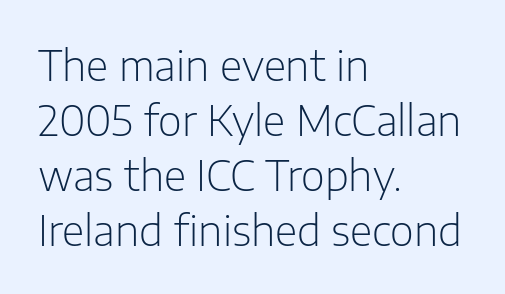
{"serif": "no", "italic": "no", "bold": "no", "weight": "light", "width": "normal", "stroke_contrast": "low", "x_height": "medium", "monospaced": "no", "underline": "no", "align": "left", "line_spacing": "normal", "line_spacing_ratio": 1.34, "letter_spacing": "normal", "letter_spacing_em": 0.0, "glyph_px": 41}
